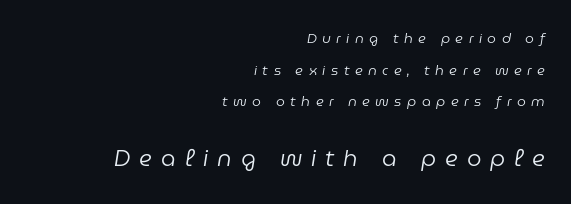
{"italic": "yes", "lean": "right", "slant_degrees": 9, "bold": "no", "underline": "no", "align": "right", "line_spacing": "loose", "line_spacing_ratio": 2.26, "letter_spacing": "wide", "letter_spacing_em": 0.39, "larger_block": "second", "size_ratio": 1.64, "glyph_px": 23}
